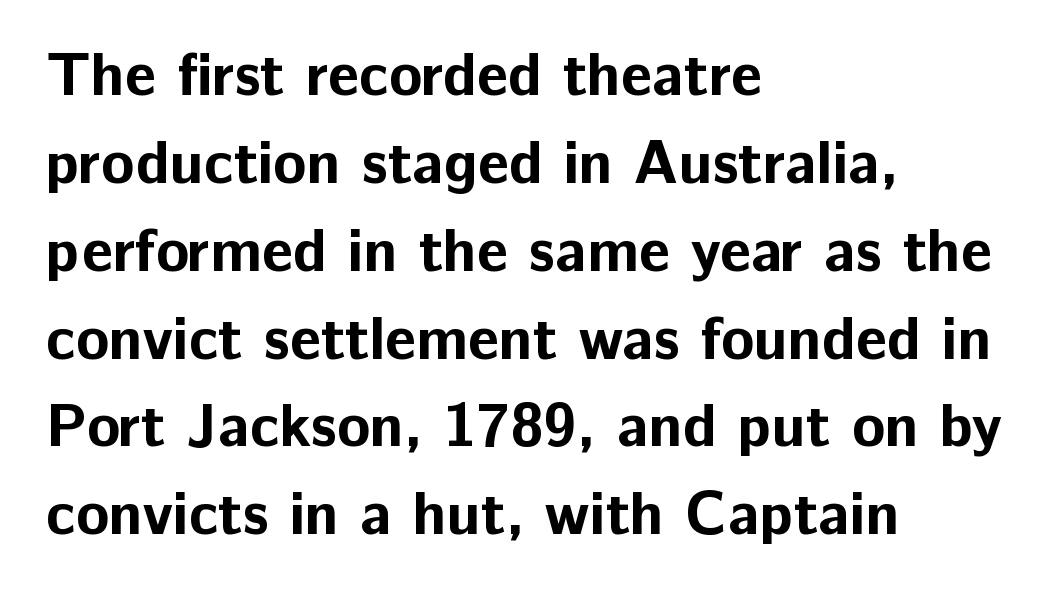
Q: Is the text bold? A: Yes.
Q: Is the text italic (slanted)? A: No, it is upright.
Q: Is the typeface a serif or a sans-serif typeface? A: Sans-serif.
Q: Is the text underlined? A: No.
Q: How is the paragraph aligned? A: Left-aligned.
Q: Is the spacing between letters normal or unusually wide? A: Normal.
Q: Is the spacing between lines tight, normal or loose? A: Normal.
Q: Width (condensed, normal, or wide)? A: Normal.
Q: Stroke contrast? A: Low.
Q: x-height? A: Medium.
Q: Monospaced? A: No.
